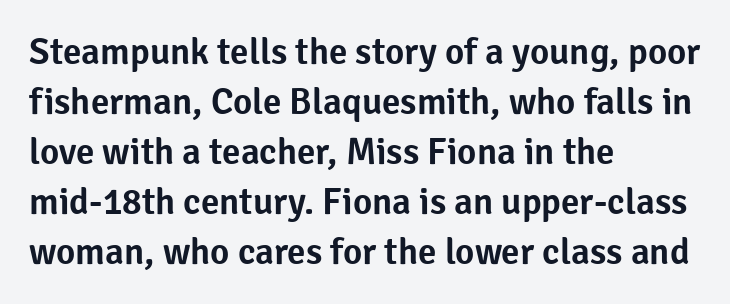
This sample uses plain, unmodified letter spacing. Nothing sits at the stroke ends, so this counts as sans-serif. This sample is left-justified, so line endings fall wherever the words run out. Notice how descenders clear the ascenders below comfortably — that's standard leading. Varying glyph widths throughout — classic text-font behaviour.
